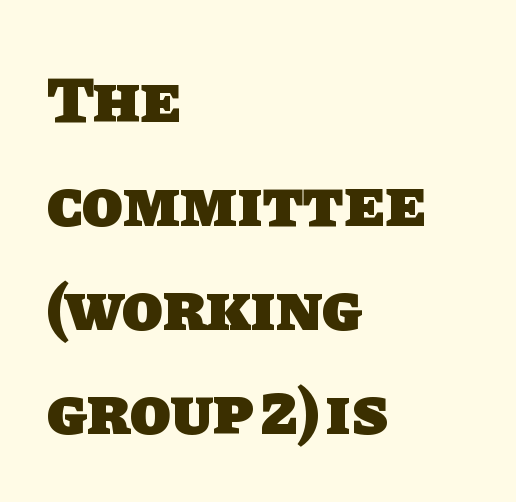
In terms of letterform style, serifs are entirely absent. The paragraph shown leans on its left margin. Heft: maximum for text — a bold. Is there much room between lines? A standard amount, neither cramped nor airy. You could not count columns in this text — the font is proportionally spaced.
